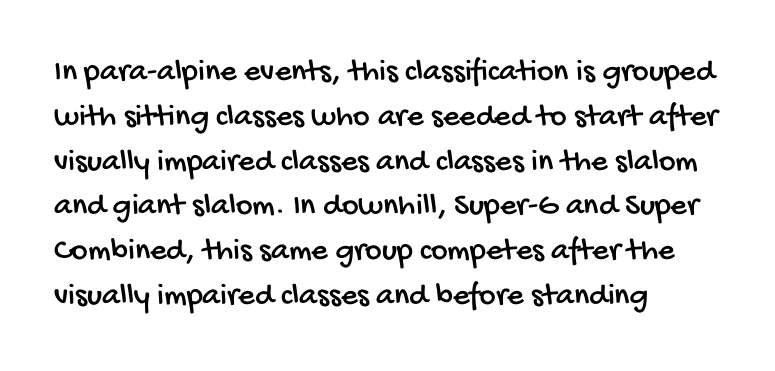
Visually the block forms a straight wall on the left and a jagged coastline on the right. Looks like regular typesetting: each glyph gets only the width it needs. Note: no serifs on the glyphs. Descender tails drop into unmarked territory.
